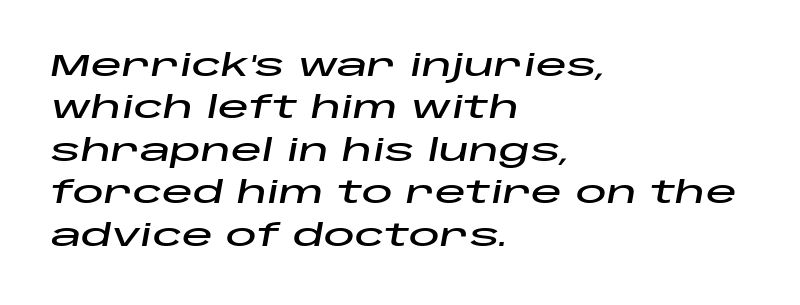
{"italic": "yes", "lean": "right", "slant_degrees": 10, "width": "wide", "stroke_contrast": "low", "x_height": "large", "monospaced": "no", "underline": "no", "align": "left", "line_spacing": "normal", "line_spacing_ratio": 1.37, "letter_spacing": "normal", "letter_spacing_em": 0.0, "glyph_px": 31}
